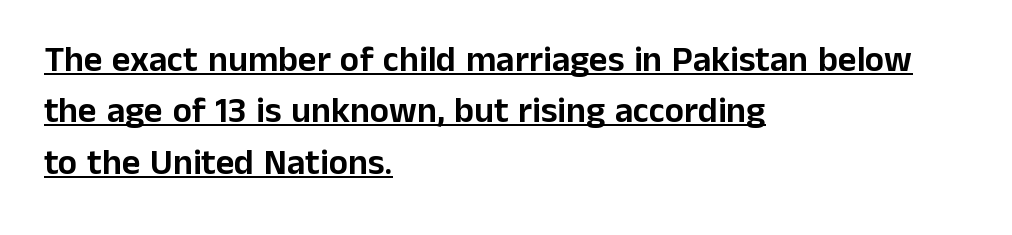
The image shows 36 px sans-serif type, upright; set left-aligned, normal line spacing (1.43x), normal letter spacing, underlined; low stroke contrast and a medium x-height.
